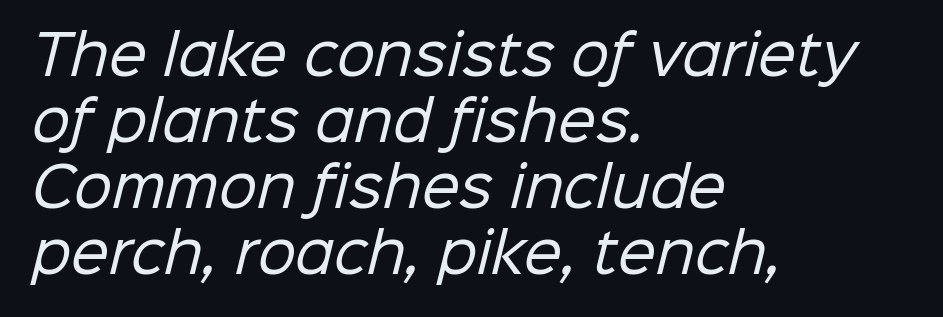
{"serif": "no", "bold": "no", "weight": "regular", "width": "normal", "stroke_contrast": "low", "x_height": "medium", "monospaced": "no", "underline": "no", "align": "left", "line_spacing_ratio": 1.22, "letter_spacing": "normal", "letter_spacing_em": 0.0, "glyph_px": 54}
